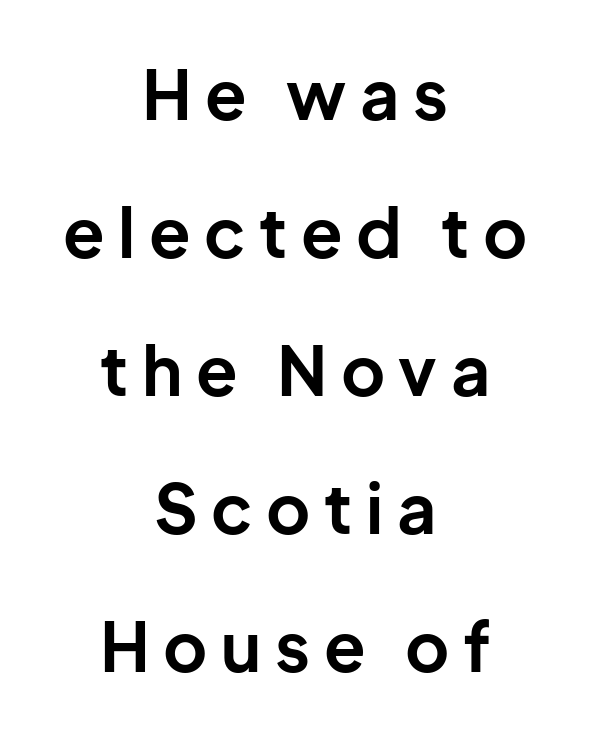
Q: Is the text bold? A: Yes.
Q: Is the text italic (slanted)? A: No, it is upright.
Q: Is the typeface a serif or a sans-serif typeface? A: Sans-serif.
Q: Is the text underlined? A: No.
Q: How is the paragraph aligned? A: Centered.
Q: Is the spacing between letters normal or unusually wide? A: Unusually wide.
Q: Is the spacing between lines tight, normal or loose? A: Loose.
Q: Width (condensed, normal, or wide)? A: Normal.
Q: Stroke contrast? A: Low.
Q: x-height? A: Medium.
Q: Monospaced? A: No.
